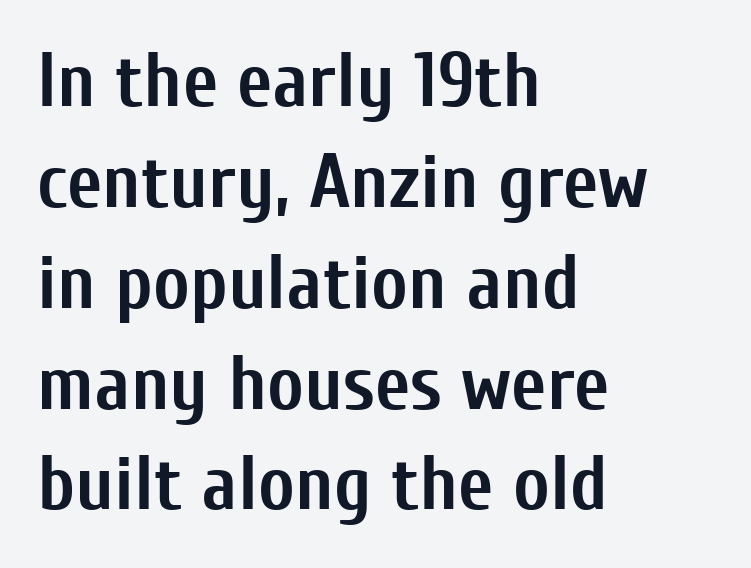
{"serif": "no", "italic": "no", "bold": "yes", "weight": "semibold", "width": "condensed", "stroke_contrast": "low", "x_height": "medium", "monospaced": "no", "underline": "no", "align": "left", "line_spacing": "normal", "line_spacing_ratio": 1.31, "letter_spacing": "normal", "letter_spacing_em": 0.0, "glyph_px": 77}
